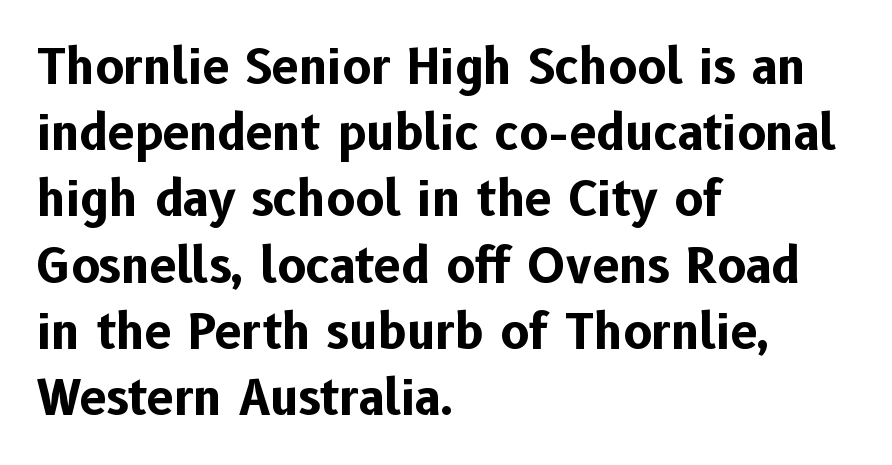
The image shows 48 px bold sans-serif type, upright; set left-aligned, normal line spacing (1.38x), normal letter spacing, not underlined; low stroke contrast and a medium x-height.
